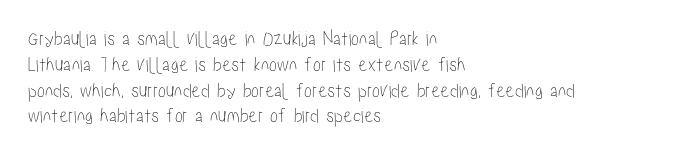
Q: Is the text italic (slanted)? A: No, it is upright.
Q: Is the text underlined? A: No.
Q: How is the paragraph aligned? A: Left-aligned.
Q: Is the spacing between letters normal or unusually wide? A: Normal.
